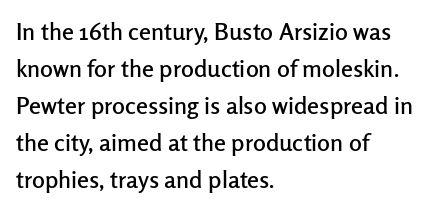
Q: Is the text italic (slanted)? A: No, it is upright.
Q: Is the text underlined? A: No.
Q: How is the paragraph aligned? A: Left-aligned.
Q: Is the spacing between letters normal or unusually wide? A: Normal.
Q: Is the spacing between lines tight, normal or loose? A: Normal.
